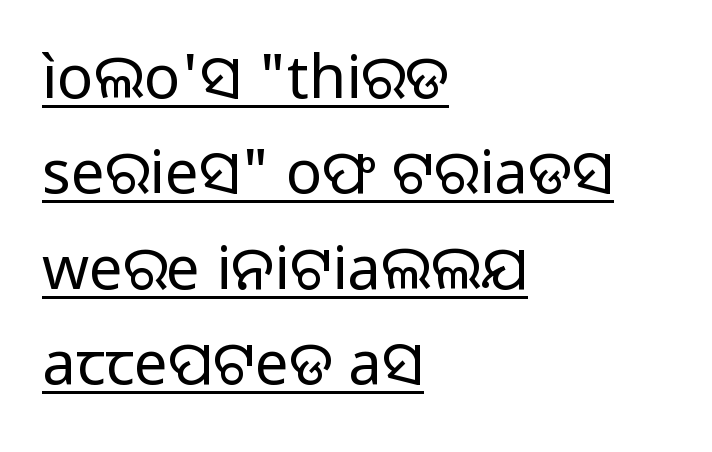
Q: Is the text bold? A: No.
Q: Is the text italic (slanted)? A: No, it is upright.
Q: Is the typeface a serif or a sans-serif typeface? A: Sans-serif.
Q: Is the text underlined? A: Yes.
Q: How is the paragraph aligned? A: Left-aligned.
Q: Is the spacing between letters normal or unusually wide? A: Normal.
Q: Is the spacing between lines tight, normal or loose? A: Normal.
Q: Width (condensed, normal, or wide)? A: Normal.
Q: Stroke contrast? A: Low.
Q: x-height? A: Medium.
Q: Monospaced? A: No.
